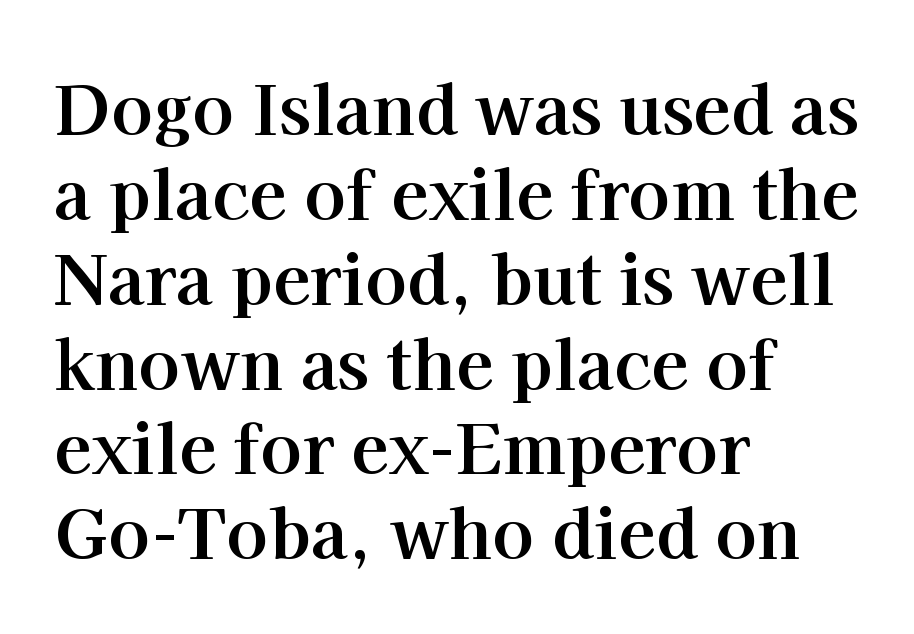
The image shows 69 px bold serif type, upright; set left-aligned, line spacing 1.23x, normal letter spacing, not underlined; high stroke contrast and a medium x-height.
